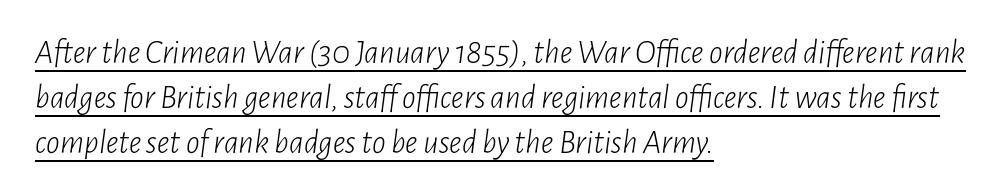
The image shows 34 px light, condensed type, italic (leaning right); set left-aligned, normal line spacing (1.33x), normal letter spacing, underlined; low stroke contrast and a medium x-height.
